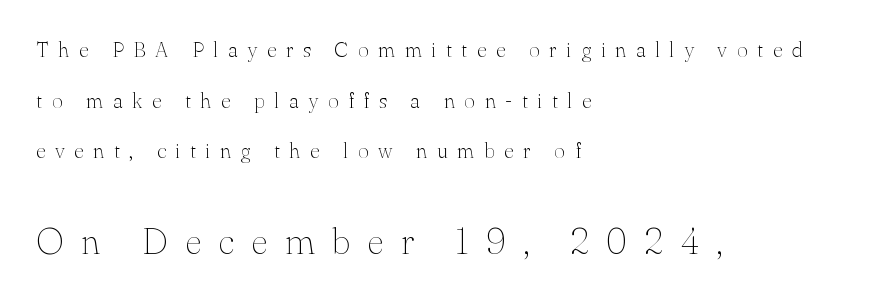
{"serif": "yes", "italic": "no", "bold": "no", "weight": "thin", "width": "normal", "stroke_contrast": "medium", "x_height": "small", "monospaced": "no", "underline": "no", "align": "left", "line_spacing": "loose", "line_spacing_ratio": 2.41, "letter_spacing": "wide", "letter_spacing_em": 0.46, "larger_block": "second", "size_ratio": 1.76, "glyph_px": 37}
